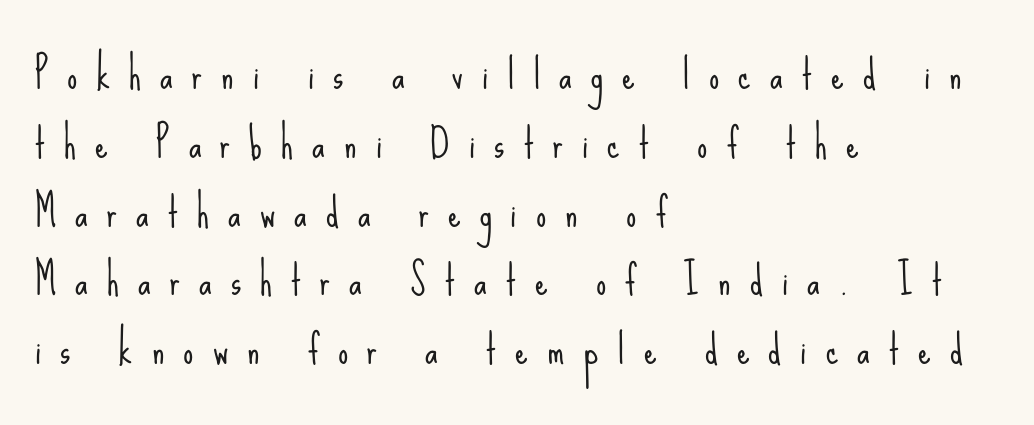
{"serif": "no", "italic": "no", "bold": "no", "weight": "light", "width": "condensed", "stroke_contrast": "low", "x_height": "small", "monospaced": "no", "underline": "no", "align": "left", "line_spacing_ratio": 1.72, "letter_spacing": "wide", "letter_spacing_em": 0.48, "glyph_px": 40}
